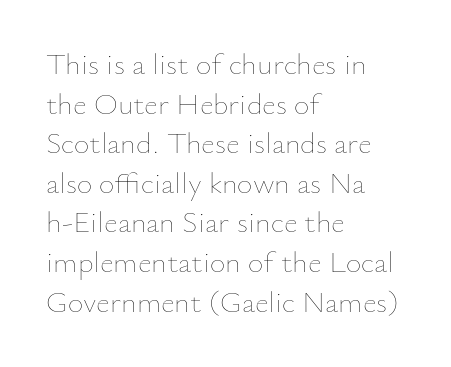
A typesetter would call this zero additional tracking. The face used here is proportionally spaced, like ordinary book or web type. Heaviness? Minimal to ordinary, like unemphasized prose. A student would call this left alignment; a typographer would say flush left, rag right. Underlining? Definitely not there.
